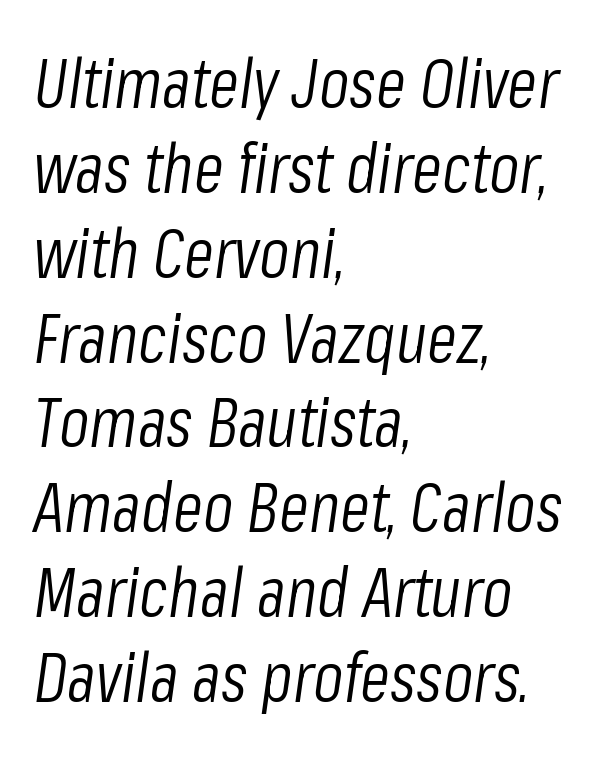
A typesetter would call this proportional, since set widths differ per character. The letters sit at their default tracking, neither squeezed nor spread. Descender tails drop into unmarked territory. The font is comparable to plain body text, perhaps lighter.
